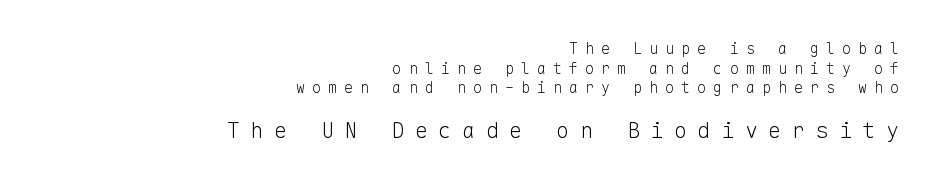
The image shows 22 px text type, upright; set right-aligned, normal line spacing (1.31x), unusually wide letter spacing (+0.47 em), not underlined; the second (bottom) block is 1.47x larger.
